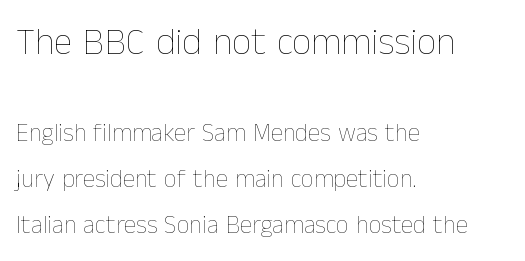
The image shows 38 px thin type, upright; set left-aligned, line spacing 1.84x, normal letter spacing, not underlined; the first (top) block is 1.52x larger; low stroke contrast and a medium x-height.
